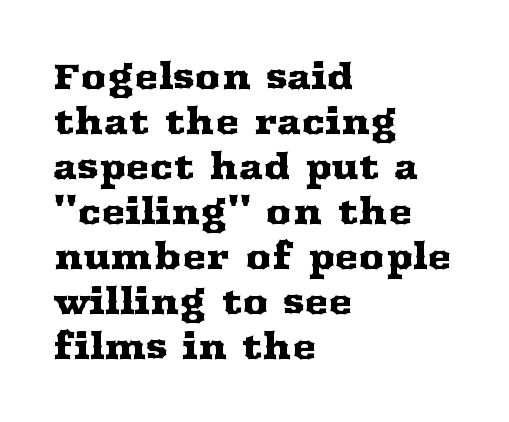
Q: Is the text italic (slanted)? A: No, it is upright.
Q: Is the typeface a serif or a sans-serif typeface? A: Serif.
Q: Is the text underlined? A: No.
Q: How is the paragraph aligned? A: Left-aligned.
Q: Is the spacing between letters normal or unusually wide? A: Normal.
Q: Is the spacing between lines tight, normal or loose? A: Normal.
Q: Width (condensed, normal, or wide)? A: Wide.
Q: Stroke contrast? A: Medium.
Q: x-height? A: Medium.
Q: Monospaced? A: No.
